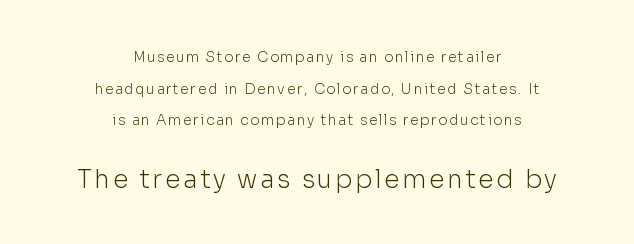
Q: Is the text bold? A: No.
Q: Is the text italic (slanted)? A: No, it is upright.
Q: Is the text underlined? A: No.
Q: How is the paragraph aligned? A: Centered.
Q: Is the spacing between lines tight, normal or loose? A: Loose.
Q: Which block of text is set in a larger size, the first (top) or the second (bottom)? A: The second (bottom) one.
